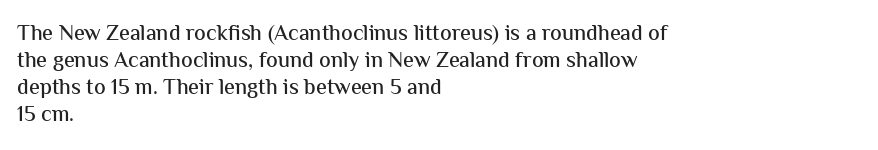
{"italic": "no", "underline": "no", "align": "left", "line_spacing_ratio": 1.22, "letter_spacing": "normal", "letter_spacing_em": 0.0, "glyph_px": 22}
